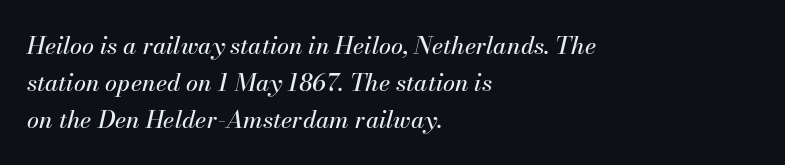
Q: Is the text italic (slanted)? A: Yes, it leans right by about 13 degrees.
Q: Is the text underlined? A: No.
Q: How is the paragraph aligned? A: Left-aligned.
Q: Is the spacing between letters normal or unusually wide? A: Normal.
Q: Is the spacing between lines tight, normal or loose? A: Normal.
